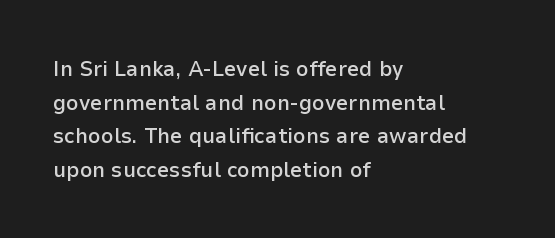
The image shows 22 px text type, upright; set left-aligned, normal line spacing (1.53x), normal letter spacing, not underlined.
